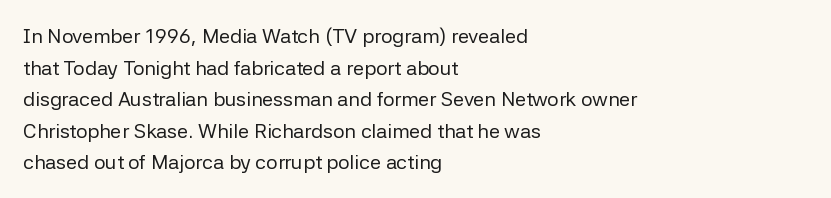
{"italic": "no", "bold": "no", "underline": "no", "align": "left", "line_spacing": "normal", "line_spacing_ratio": 1.58, "letter_spacing": "normal", "letter_spacing_em": 0.0, "glyph_px": 20}
